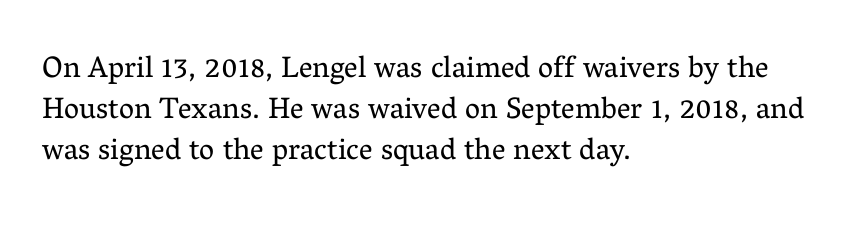
{"serif": "yes", "italic": "no", "bold": "no", "weight": "regular", "width": "normal", "stroke_contrast": "medium", "x_height": "medium", "monospaced": "no", "underline": "no", "align": "left", "line_spacing": "normal", "line_spacing_ratio": 1.37, "letter_spacing": "normal", "letter_spacing_em": 0.0, "glyph_px": 30}
